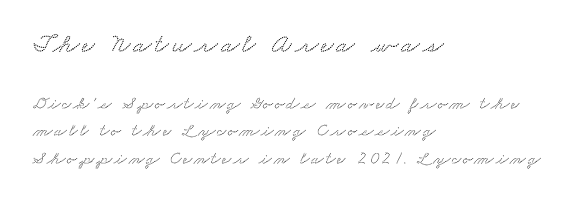
{"underline": "no", "align": "left", "line_spacing": "normal", "line_spacing_ratio": 1.53, "larger_block": "first", "size_ratio": 1.5, "glyph_px": 27}
